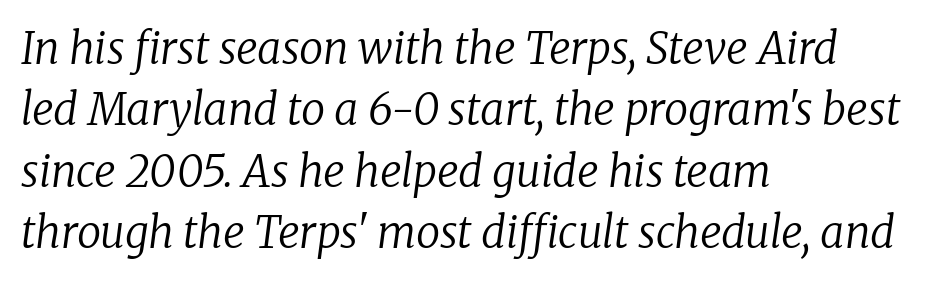
{"serif": "yes", "italic": "yes", "lean": "right", "slant_degrees": 8, "bold": "no", "weight": "regular", "width": "normal", "stroke_contrast": "low", "x_height": "medium", "monospaced": "no", "underline": "no", "align": "left", "line_spacing": "normal", "line_spacing_ratio": 1.43, "letter_spacing": "normal", "letter_spacing_em": 0.0, "glyph_px": 43}
